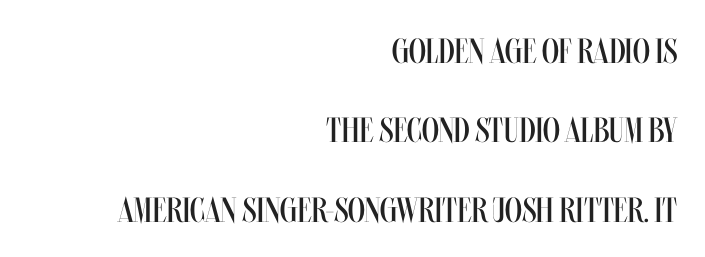
{"italic": "no", "bold": "no", "weight": "regular", "width": "condensed", "stroke_contrast": "medium", "x_height": "large", "monospaced": "no", "underline": "no", "align": "right", "line_spacing": "loose", "line_spacing_ratio": 2.27, "letter_spacing": "normal", "letter_spacing_em": 0.0, "glyph_px": 35}
